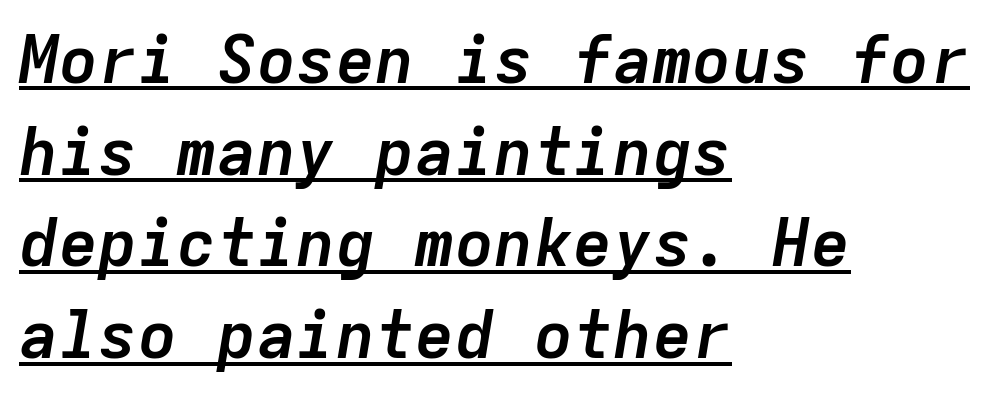
Q: Is the text bold? A: Yes.
Q: Is the text italic (slanted)? A: Yes, it leans right by about 9 degrees.
Q: Is the text underlined? A: Yes.
Q: How is the paragraph aligned? A: Left-aligned.
Q: Is the spacing between letters normal or unusually wide? A: Normal.
Q: Is the spacing between lines tight, normal or loose? A: Normal.
Q: Width (condensed, normal, or wide)? A: Normal.
Q: Stroke contrast? A: Low.
Q: x-height? A: Medium.
Q: Monospaced? A: Yes.
